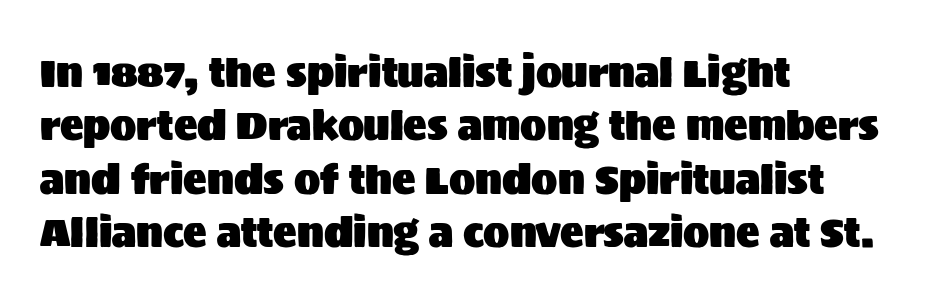
The rendering shows plain stroke endings on the letterforms — a sans-serif design. Do the letters lean? They stand straight. Looks like regular typesetting: each glyph gets only the width it needs. Line beginnings align vertically; line endings do not.
